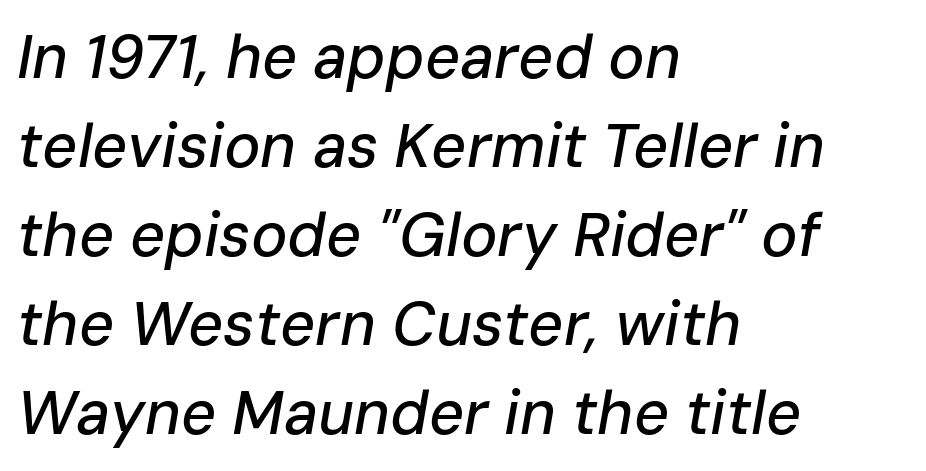
The image shows 61 px text type, italic (leaning right); set left-aligned, normal line spacing (1.46x), normal letter spacing, not underlined; low stroke contrast and a medium x-height.
